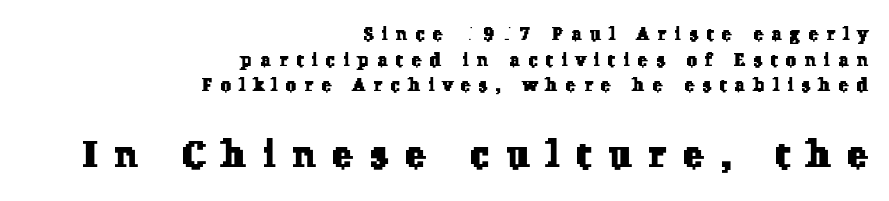
The image shows 37 px serif type; set right-aligned, normal line spacing (1.43x), unusually wide letter spacing (+0.48 em), not underlined; the second (bottom) block is 2.06x larger; low stroke contrast and a medium x-height.
